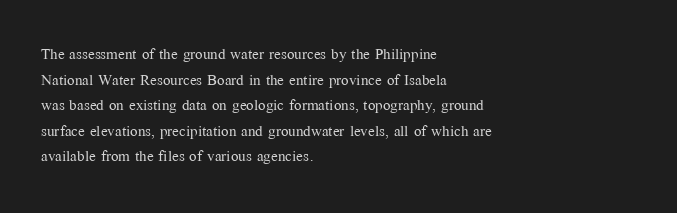
The weight would be labelled regular, book, light, or lighter still. Tall strokes in this sample are plumb rather than angled. These lines stack with their left ends in a neat column. Unmarked baselines from the first word to the last. Regular leading. A typesetter would call this zero additional tracking.
